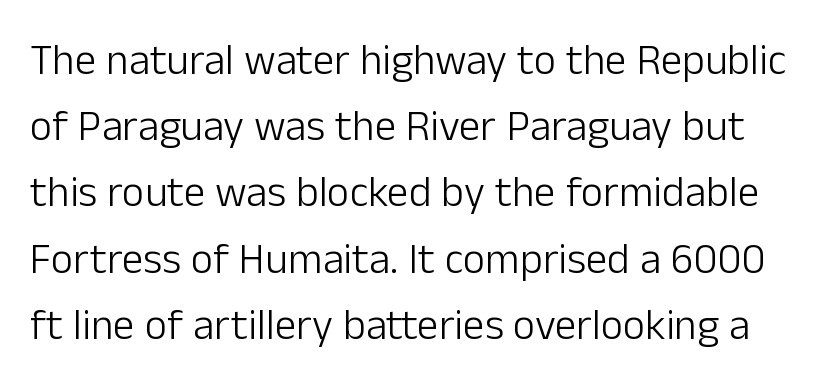
Rows of type keep a routine distance in the vertical direction. The baseline area is clear. The letters advance in unequal steps, a hallmark of proportional type. The characters are drawn with everyday or finer stroke widths.
